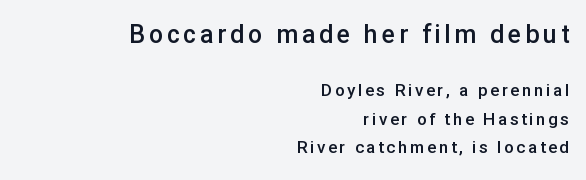
Only glyphs here, with clear space below each row. A somewhat darkened texture: the type is semibold rather than bold. The ragged edge is on the left, which tells us the setting is flush right. Posture: straight, roman, zero tilt. The face used here appears at its bigger size in the upper chunk. Successive baselines arrive at the customary interval.
